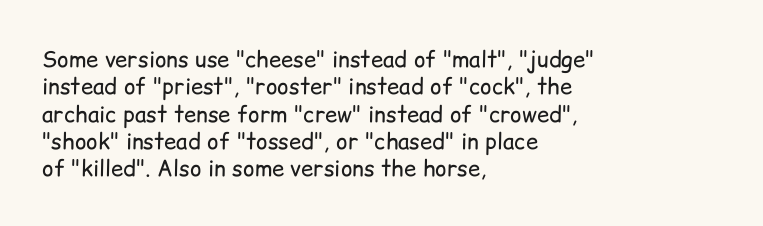
Q: Is the text bold? A: No.
Q: Is the text italic (slanted)? A: No, it is upright.
Q: Is the text underlined? A: No.
Q: How is the paragraph aligned? A: Left-aligned.
Q: Is the spacing between letters normal or unusually wide? A: Normal.
